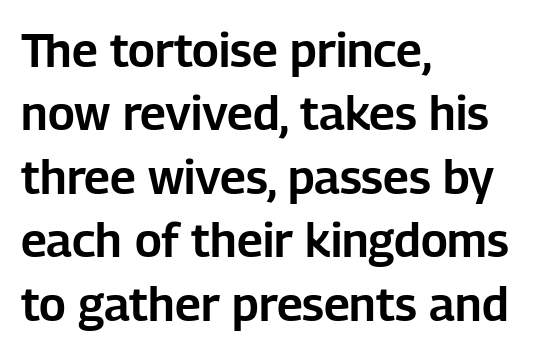
Q: Is the text italic (slanted)? A: No, it is upright.
Q: Is the typeface a serif or a sans-serif typeface? A: Sans-serif.
Q: Is the text underlined? A: No.
Q: How is the paragraph aligned? A: Left-aligned.
Q: Is the spacing between letters normal or unusually wide? A: Normal.
Q: Is the spacing between lines tight, normal or loose? A: Normal.
Q: Width (condensed, normal, or wide)? A: Normal.
Q: Stroke contrast? A: Low.
Q: x-height? A: Medium.
Q: Monospaced? A: No.
